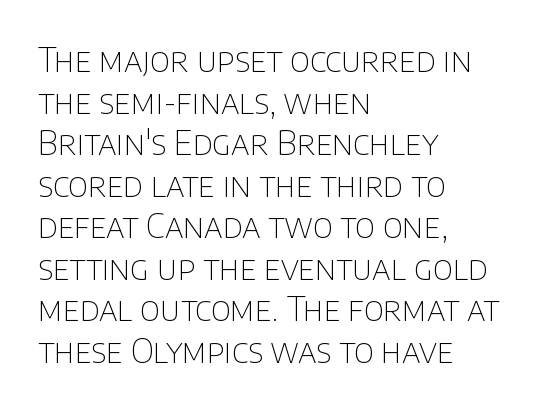
{"serif": "no", "italic": "no", "bold": "no", "weight": "thin", "width": "normal", "stroke_contrast": "low", "x_height": "large", "monospaced": "no", "underline": "no", "align": "left", "line_spacing": "normal", "line_spacing_ratio": 1.26, "letter_spacing": "normal", "letter_spacing_em": 0.0, "glyph_px": 33}
